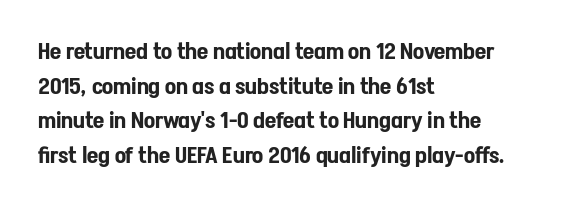
Q: Is the text italic (slanted)? A: No, it is upright.
Q: Is the text underlined? A: No.
Q: How is the paragraph aligned? A: Left-aligned.
Q: Is the spacing between letters normal or unusually wide? A: Normal.
Q: Is the spacing between lines tight, normal or loose? A: Normal.
